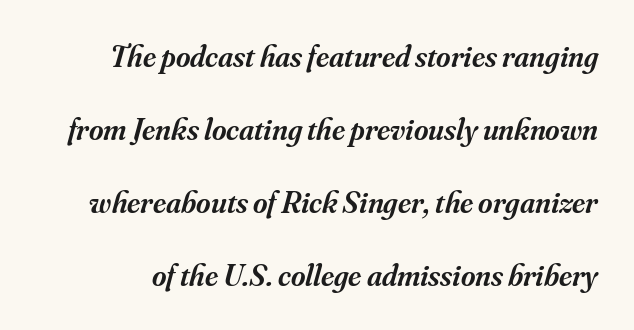
{"serif": "yes", "italic": "yes", "lean": "right", "slant_degrees": 16, "bold": "semi", "weight": "semibold", "width": "normal", "stroke_contrast": "medium", "x_height": "small", "monospaced": "no", "underline": "no", "line_spacing": "loose", "line_spacing_ratio": 2.35, "letter_spacing": "normal", "letter_spacing_em": 0.0, "glyph_px": 31}
